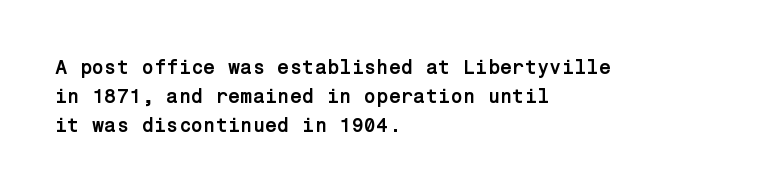
Q: Is the text bold? A: Yes.
Q: Is the text italic (slanted)? A: No, it is upright.
Q: Is the text underlined? A: No.
Q: How is the paragraph aligned? A: Left-aligned.
Q: Is the spacing between letters normal or unusually wide? A: Normal.
Q: Is the spacing between lines tight, normal or loose? A: Normal.
